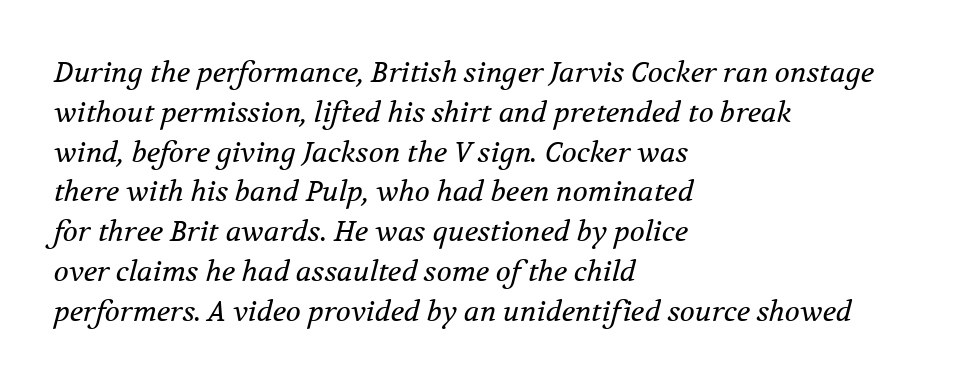
The image shows 28 px regular-weight serif type, italic (leaning right); set left-aligned, normal line spacing (1.42x), normal letter spacing, not underlined; medium stroke contrast and a medium x-height.
